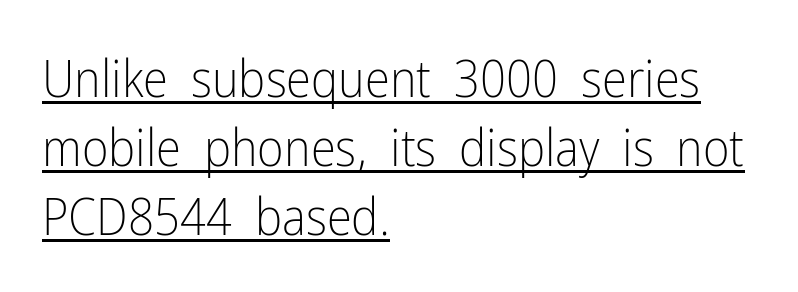
Stroke terminals: plain, sans-serif. The string is rendered with underlining switched on. Posture: straight, roman, zero tilt. Leading matches the norm, producing a regular column.
